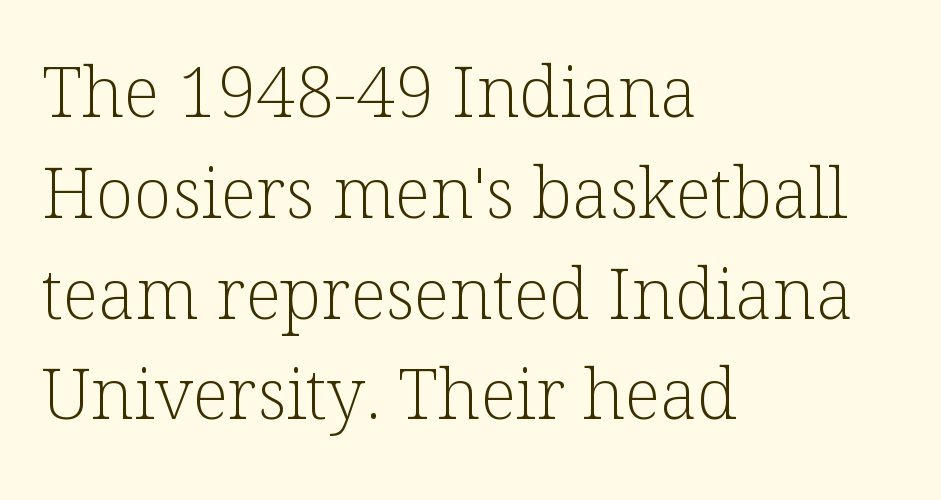
Q: Is the text bold? A: No.
Q: Is the text italic (slanted)? A: No, it is upright.
Q: Is the typeface a serif or a sans-serif typeface? A: Serif.
Q: Is the text underlined? A: No.
Q: How is the paragraph aligned? A: Left-aligned.
Q: Is the spacing between letters normal or unusually wide? A: Normal.
Q: Is the spacing between lines tight, normal or loose? A: Normal.
Q: Width (condensed, normal, or wide)? A: Normal.
Q: Stroke contrast? A: Low.
Q: x-height? A: Medium.
Q: Monospaced? A: No.
